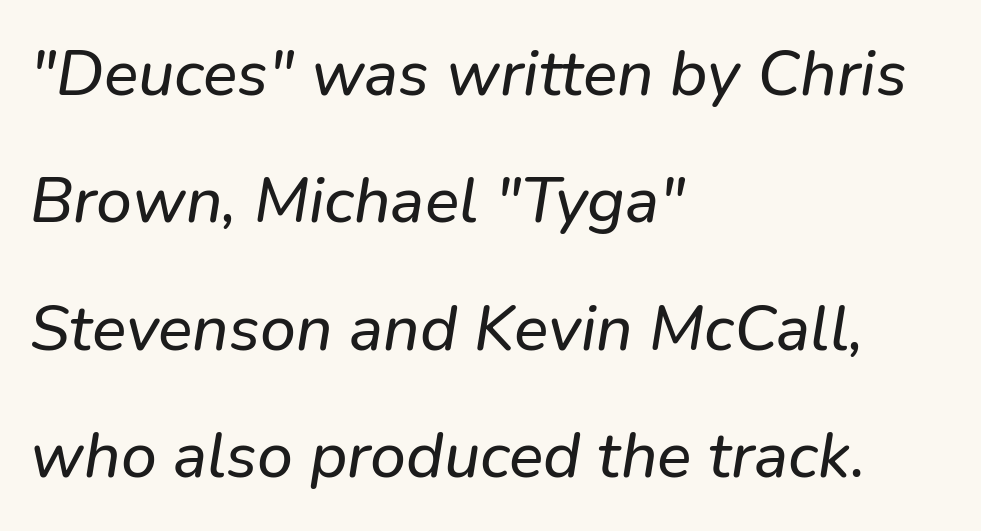
In terms of letterspacing, this is plain default setting. Classification — sans serif. How would I describe the line gaps? Wide and relaxed. The compositor pushed each line to the left boundary. Descender tails drop into unmarked territory. The letters advance in unequal steps, a hallmark of proportional type.
